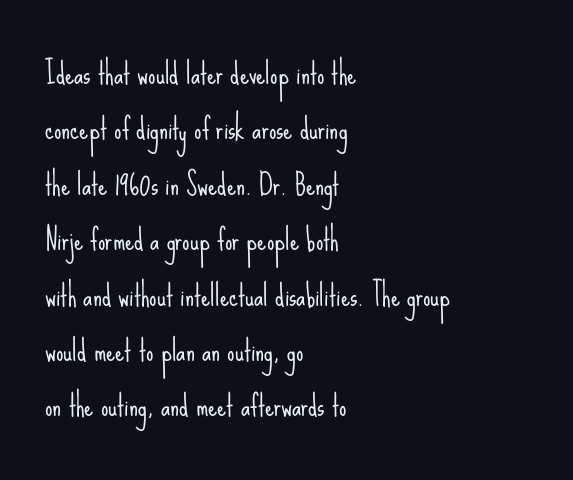
Honestly, there is no underline to notice here at all. This sample uses an upright cut, with every glyph sitting square on the baseline. Notice how the passage keeps a crisp vertical edge on the left only. Varying glyph widths throughout — classic text-font behaviour. Stems and bowls with no extra thickness — not bold.
